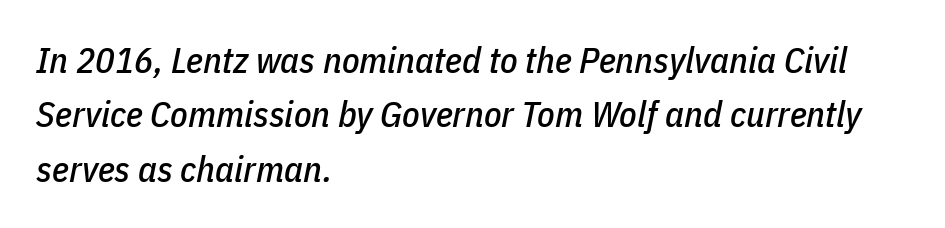
Spacing between characters is what you'd get straight out of the box. The passage shown leans; its letterforms are oblique. The passage shown is not underscored anywhere. Normally led — the rows are evenly, conventionally spaced. In CSS terms this would be text-align: left.
